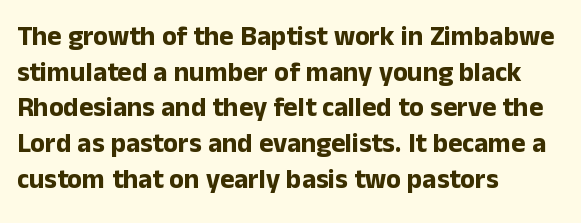
The image shows 27 px bold type, upright; set left-aligned, normal line spacing (1.32x), normal letter spacing, not underlined.
